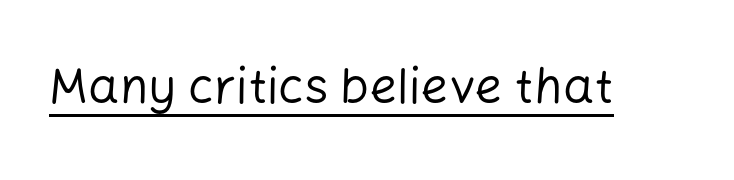
{"serif": "no", "italic": "no", "bold": "no", "weight": "regular", "width": "normal", "stroke_contrast": "low", "x_height": "medium", "monospaced": "no", "underline": "yes", "letter_spacing": "normal", "letter_spacing_em": 0.0, "glyph_px": 49}
